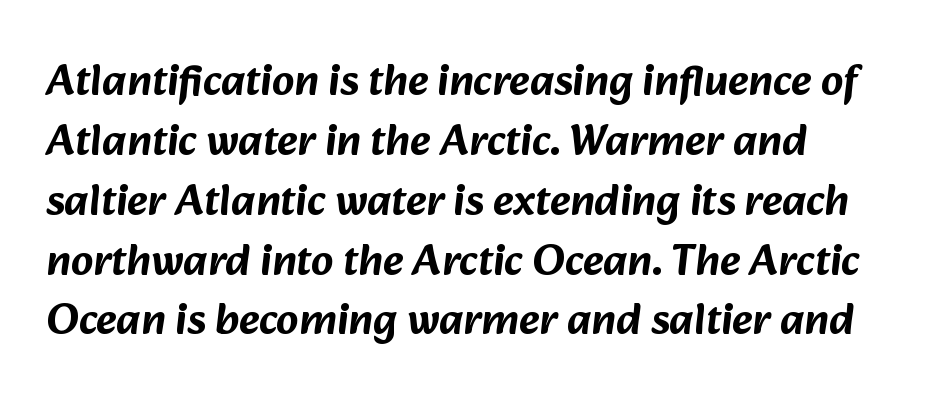
Q: Is the typeface a serif or a sans-serif typeface? A: Sans-serif.
Q: Is the text underlined? A: No.
Q: Is the spacing between letters normal or unusually wide? A: Normal.
Q: Is the spacing between lines tight, normal or loose? A: Normal.
Q: Width (condensed, normal, or wide)? A: Normal.
Q: Stroke contrast? A: Low.
Q: x-height? A: Medium.
Q: Monospaced? A: No.
